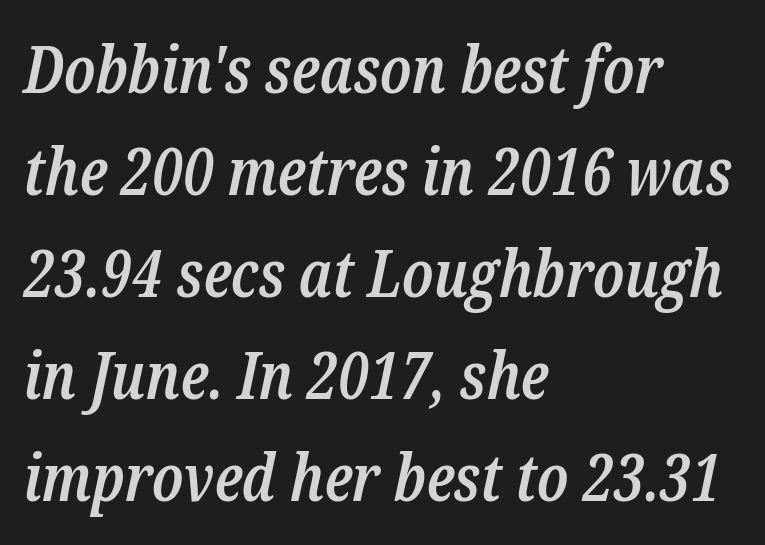
Q: Is the text bold? A: Semi-bold.
Q: Is the text italic (slanted)? A: Yes, it leans right by about 12 degrees.
Q: Is the typeface a serif or a sans-serif typeface? A: Serif.
Q: Is the text underlined? A: No.
Q: How is the paragraph aligned? A: Left-aligned.
Q: Is the spacing between letters normal or unusually wide? A: Normal.
Q: Is the spacing between lines tight, normal or loose? A: Normal.
Q: Width (condensed, normal, or wide)? A: Condensed.
Q: Stroke contrast? A: Low.
Q: x-height? A: Medium.
Q: Monospaced? A: No.
